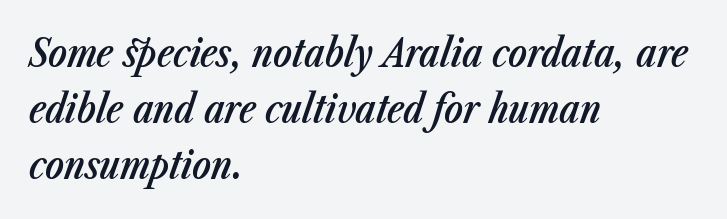
Q: Is the text bold? A: Semi-bold.
Q: Is the text italic (slanted)? A: Yes, it leans right by about 23 degrees.
Q: Is the text underlined? A: No.
Q: How is the paragraph aligned? A: Left-aligned.
Q: Is the spacing between letters normal or unusually wide? A: Normal.
Q: Is the spacing between lines tight, normal or loose? A: Normal.
Q: Width (condensed, normal, or wide)? A: Condensed.
Q: Stroke contrast? A: Low.
Q: x-height? A: Medium.
Q: Monospaced? A: No.
